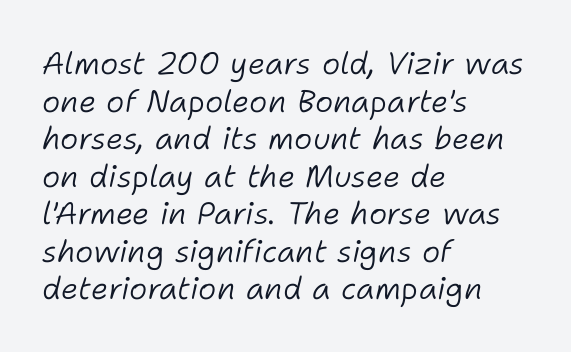
The image shows 31 px light type, italic (leaning right); set left-aligned, line spacing 1.21x, normal letter spacing, not underlined; low stroke contrast and a medium x-height.
